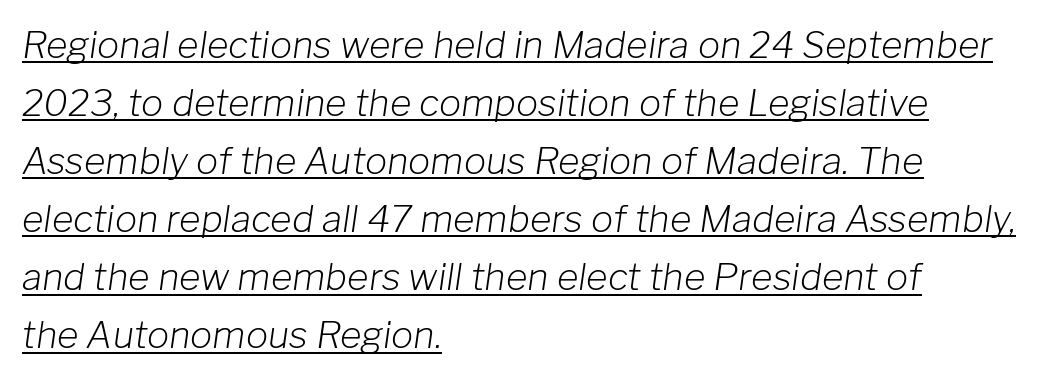
The image shows 37 px light type, italic (leaning right); set left-aligned, normal line spacing (1.57x), normal letter spacing, underlined; low stroke contrast and a medium x-height.
